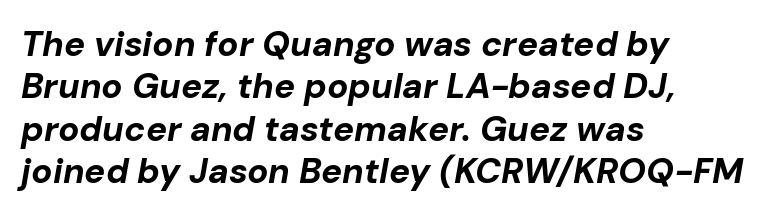
The image shows 35 px bold type, italic (leaning right); set left-aligned, line spacing 1.21x, normal letter spacing, not underlined; low stroke contrast and a medium x-height.
